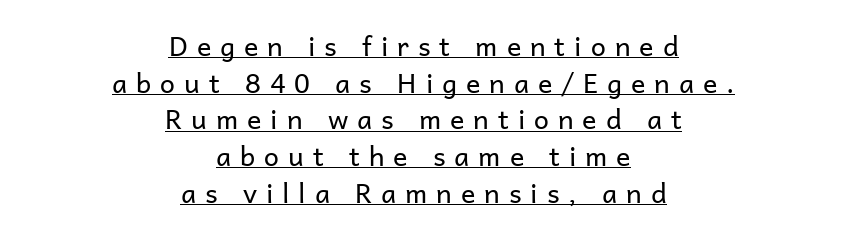
The image shows 27 px text type, upright; set centered, normal line spacing (1.36x), unusually wide letter spacing (+0.33 em), underlined.
